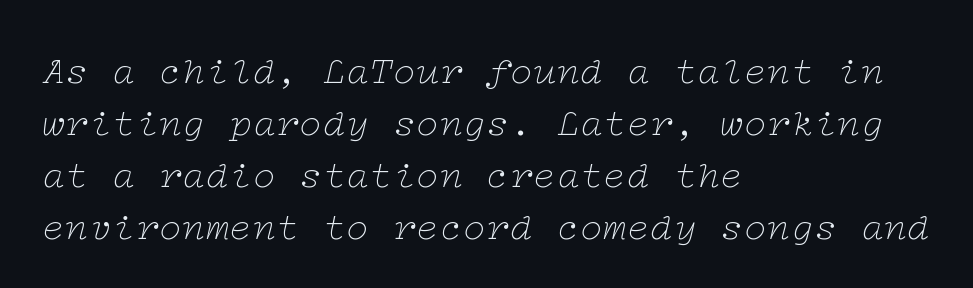
The image shows 39 px thin, wide serif type, italic (leaning right); set left-aligned, normal line spacing (1.33x), normal letter spacing, not underlined; low stroke contrast and a medium x-height.
